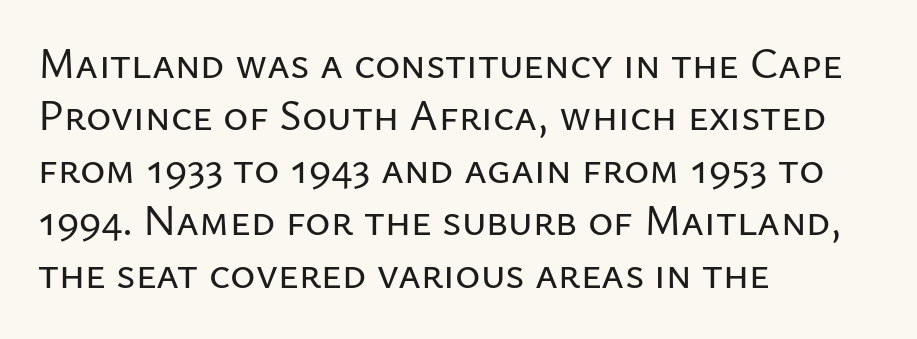
{"serif": "no", "italic": "no", "width": "normal", "stroke_contrast": "low", "x_height": "medium", "monospaced": "no", "underline": "no", "align": "left", "line_spacing_ratio": 1.22, "letter_spacing": "normal", "letter_spacing_em": 0.0, "glyph_px": 43}
